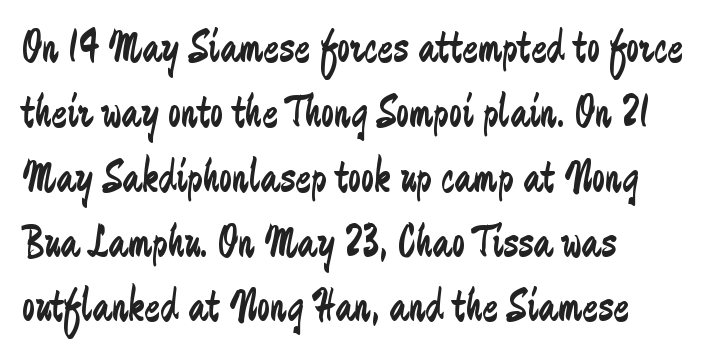
The image shows 47 px regular-weight, condensed sans-serif type; set left-aligned, normal line spacing (1.38x), normal letter spacing, not underlined; low stroke contrast and a medium x-height.
